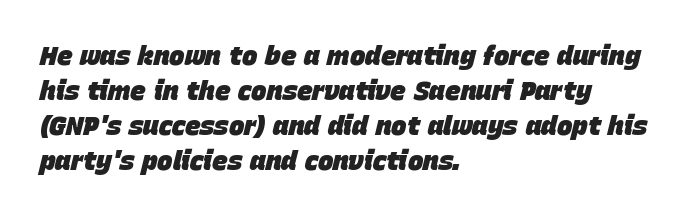
Regarding leading, the lines here are spaced in the standard way. Heft: maximum for text — a bold. The text block is weighted toward the left margin, trailing off unevenly rightward. No extra tracking has been applied to these lines. It's the slanting kind of type.
